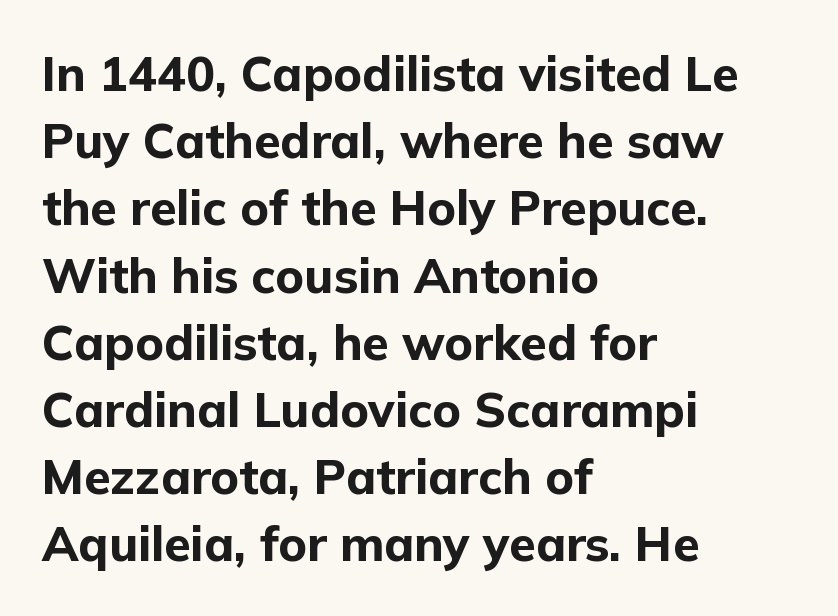
Q: Is the text bold? A: Yes.
Q: Is the text italic (slanted)? A: No, it is upright.
Q: Is the typeface a serif or a sans-serif typeface? A: Sans-serif.
Q: Is the text underlined? A: No.
Q: How is the paragraph aligned? A: Left-aligned.
Q: Is the spacing between letters normal or unusually wide? A: Normal.
Q: Is the spacing between lines tight, normal or loose? A: Normal.
Q: Width (condensed, normal, or wide)? A: Normal.
Q: Stroke contrast? A: Low.
Q: x-height? A: Medium.
Q: Monospaced? A: No.
